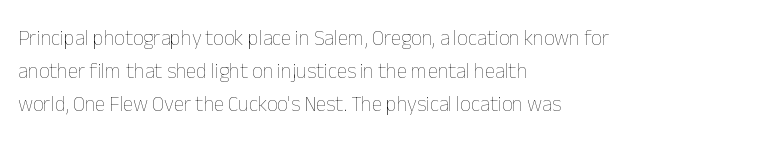
{"italic": "no", "bold": "no", "underline": "no", "align": "left", "line_spacing": "normal", "line_spacing_ratio": 1.57, "letter_spacing": "normal", "letter_spacing_em": 0.0, "glyph_px": 21}
